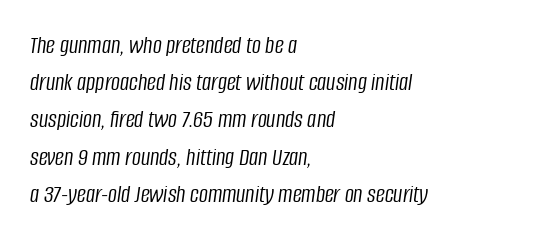
{"italic": "yes", "lean": "right", "slant_degrees": 8, "bold": "no", "underline": "no", "align": "left", "line_spacing": "normal", "line_spacing_ratio": 1.49, "letter_spacing": "normal", "letter_spacing_em": 0.0, "glyph_px": 25}
